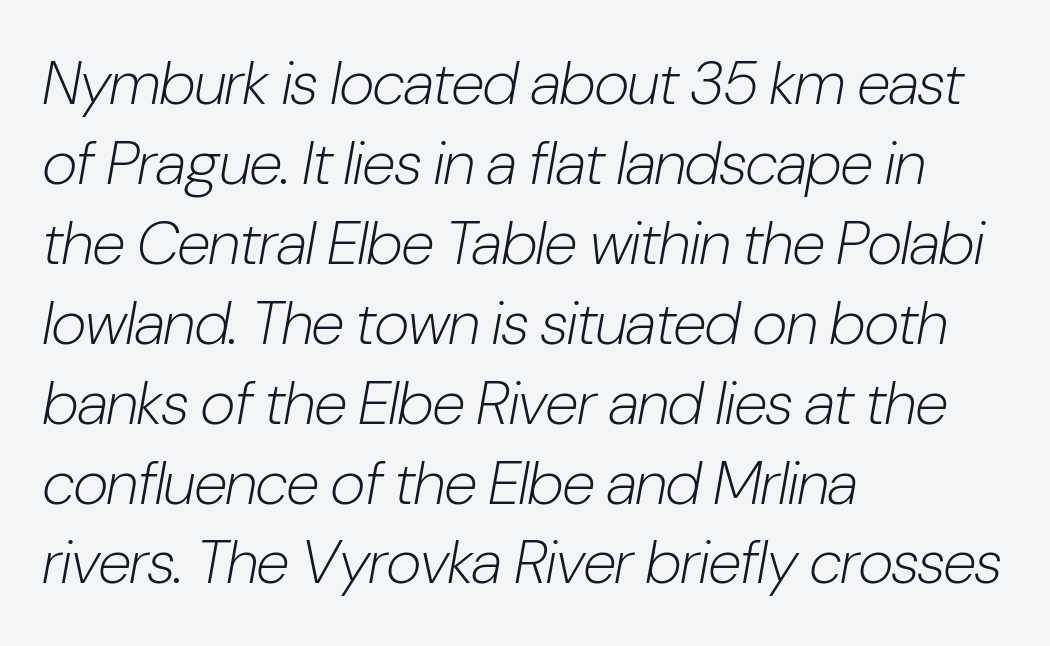
These lines stack with their left ends in a neat column. When letters slant like this, we call the style italic. The type is set solid horizontally, with unmodified tracking. Is there much room between lines? A standard amount, neither cramped nor airy. Has an underline been added? It has not. This sample has the flowing, uneven cadence of proportional lettering.
